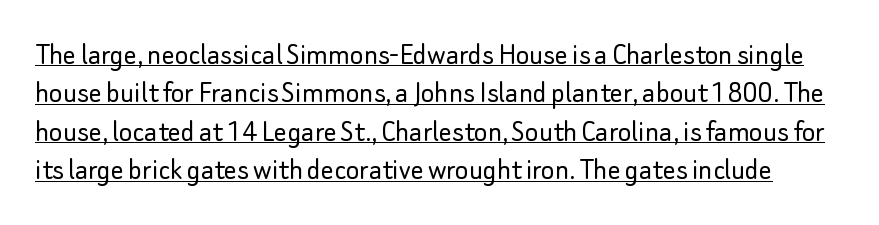
{"serif": "no", "italic": "no", "bold": "no", "weight": "light", "width": "normal", "stroke_contrast": "low", "x_height": "small", "monospaced": "no", "underline": "yes", "line_spacing_ratio": 1.2, "letter_spacing": "normal", "letter_spacing_em": 0.0, "glyph_px": 32}
